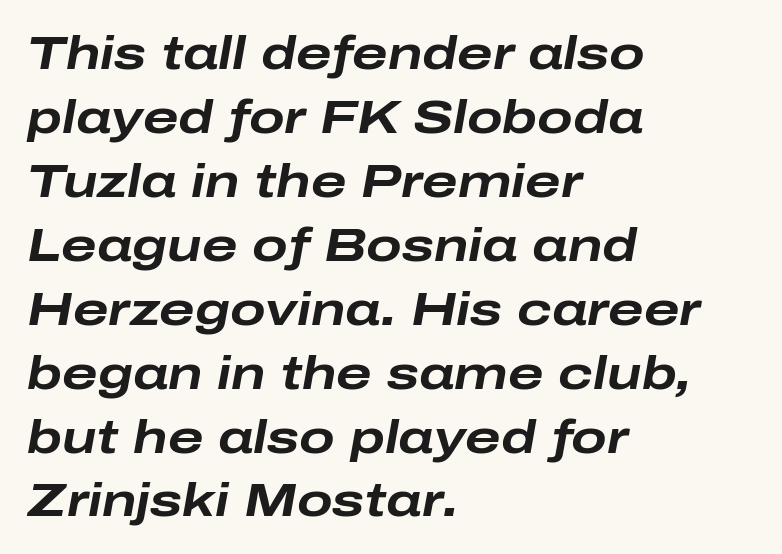
Q: Is the text bold? A: Yes.
Q: Is the text italic (slanted)? A: Yes, it leans right by about 10 degrees.
Q: Is the text underlined? A: No.
Q: How is the paragraph aligned? A: Left-aligned.
Q: Is the spacing between letters normal or unusually wide? A: Normal.
Q: Is the spacing between lines tight, normal or loose? A: Normal.
Q: Width (condensed, normal, or wide)? A: Wide.
Q: Stroke contrast? A: Low.
Q: x-height? A: Medium.
Q: Monospaced? A: No.
